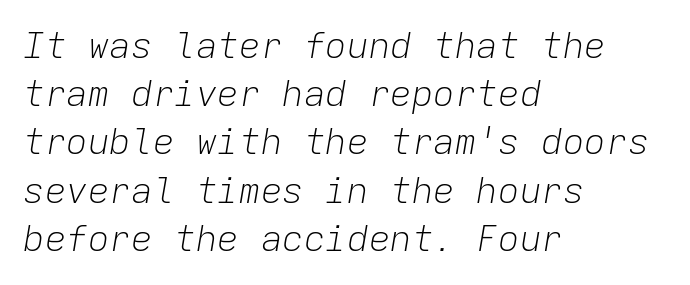
Rendered with sloped, italic letterforms. Quick note: underline off. Monospaced: the letters line up in strict vertical columns. The letters look calm and open, with moderate or lighter stems. The paragraph has a hard left edge and a soft right edge.
